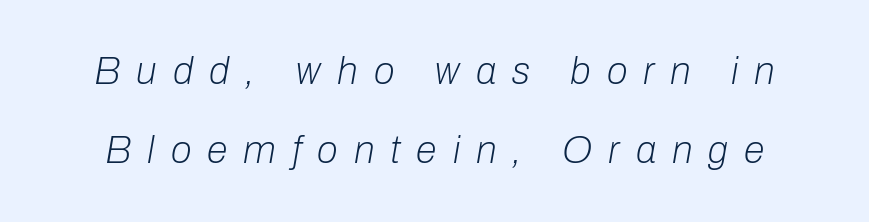
Q: Is the text bold? A: No.
Q: Is the text italic (slanted)? A: Yes, it leans right by about 10 degrees.
Q: Is the text underlined? A: No.
Q: Is the spacing between letters normal or unusually wide? A: Unusually wide.
Q: Is the spacing between lines tight, normal or loose? A: Loose.
Q: Width (condensed, normal, or wide)? A: Normal.
Q: Stroke contrast? A: Low.
Q: x-height? A: Medium.
Q: Monospaced? A: No.
